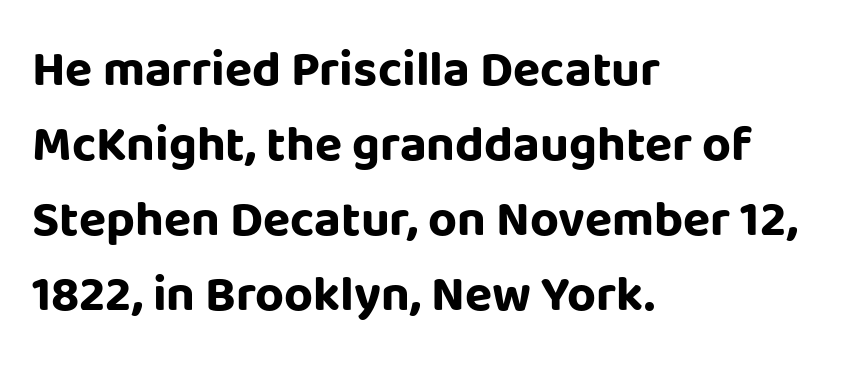
Stroke terminals: plain, sans-serif. Every row of glyphs begins at an identical x-position on the left. This rendering features lettering with no underline. You could not count columns in this text — the font is proportionally spaced.
